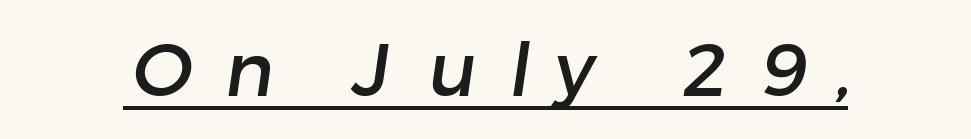
The image shows 74 px sans-serif type; set unusually wide letter spacing (+0.44 em), underlined; low stroke contrast and a medium x-height.
